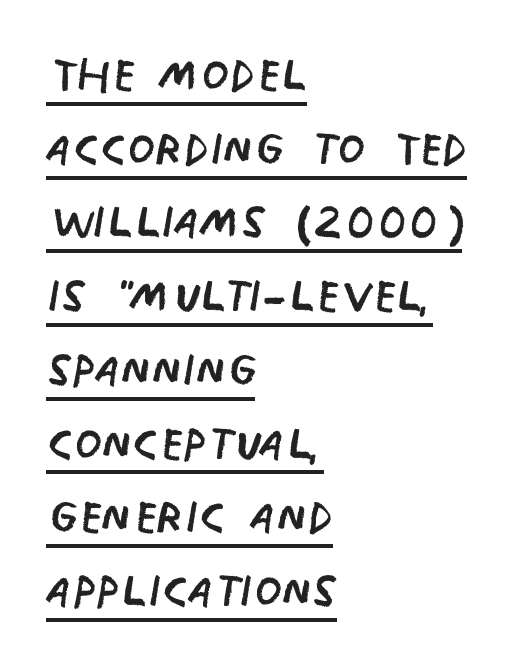
Q: Is the text bold? A: No.
Q: Is the typeface a serif or a sans-serif typeface? A: Sans-serif.
Q: Is the text underlined? A: Yes.
Q: How is the paragraph aligned? A: Left-aligned.
Q: Is the spacing between letters normal or unusually wide? A: Normal.
Q: Width (condensed, normal, or wide)? A: Condensed.
Q: Stroke contrast? A: Low.
Q: x-height? A: Large.
Q: Monospaced? A: No.
